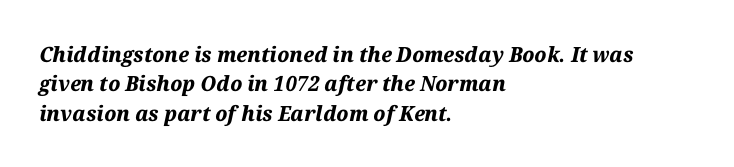
The image shows 21 px bold type, italic (leaning right); set left-aligned, normal line spacing (1.4x), normal letter spacing, not underlined.
